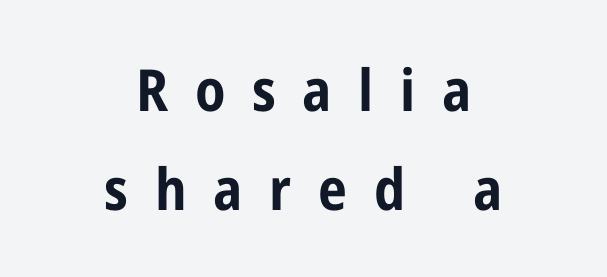
The image shows 58 px bold, condensed sans-serif type, upright; set centered, line spacing 1.71x, unusually wide letter spacing (+0.46 em), not underlined; low stroke contrast and a medium x-height.
